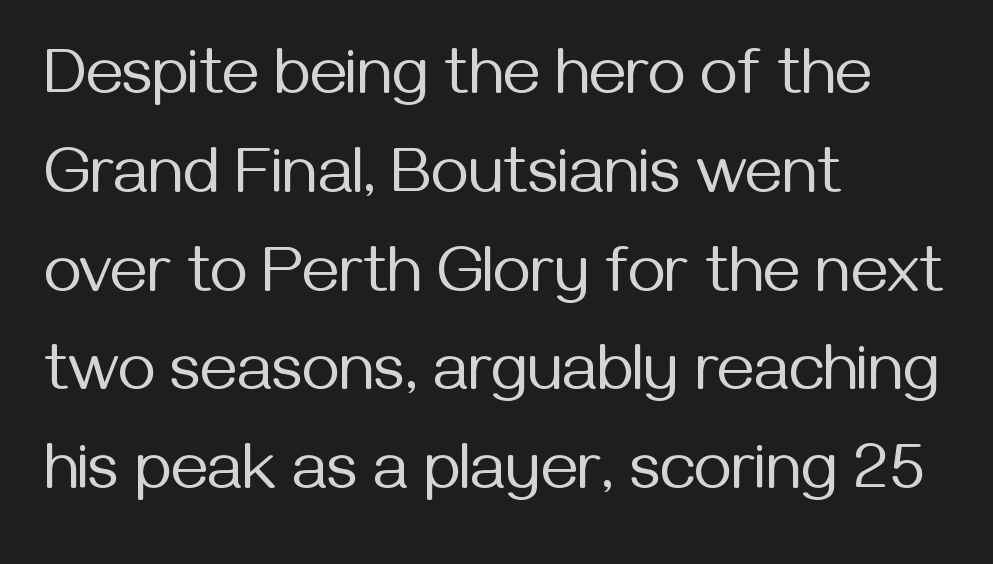
The vertical gap from one line to the next is medium. All the whitespace from short lines collects on the right. The face used here is proportionally spaced, like ordinary book or web type. Has an underline been added? It has not.
